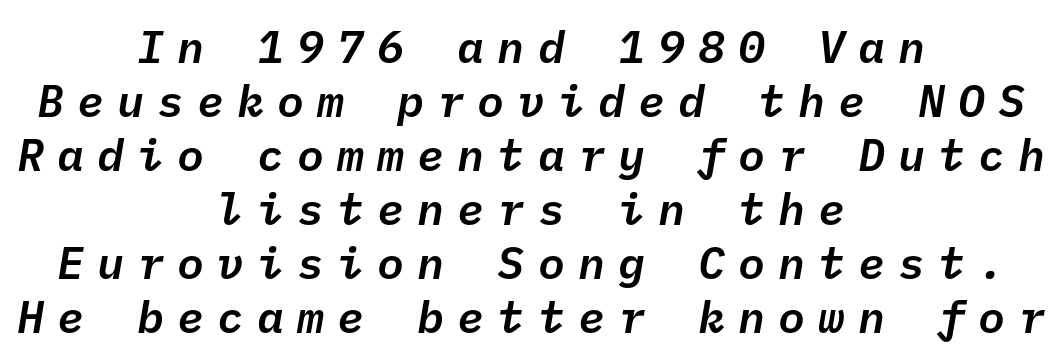
Q: Is the text italic (slanted)? A: Yes, it leans right by about 10 degrees.
Q: Is the text underlined? A: No.
Q: How is the paragraph aligned? A: Centered.
Q: Is the spacing between letters normal or unusually wide? A: Unusually wide.
Q: Width (condensed, normal, or wide)? A: Normal.
Q: Stroke contrast? A: Low.
Q: x-height? A: Medium.
Q: Monospaced? A: Yes.
